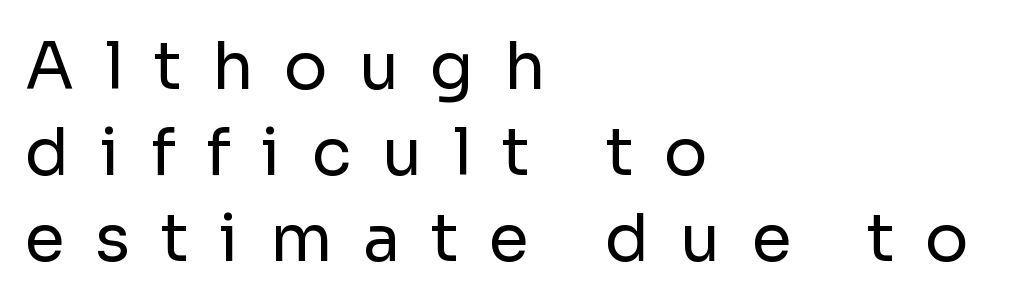
Q: Is the text bold? A: No.
Q: Is the text italic (slanted)? A: No, it is upright.
Q: Is the typeface a serif or a sans-serif typeface? A: Sans-serif.
Q: Is the text underlined? A: No.
Q: How is the paragraph aligned? A: Left-aligned.
Q: Is the spacing between letters normal or unusually wide? A: Unusually wide.
Q: Is the spacing between lines tight, normal or loose? A: Normal.
Q: Width (condensed, normal, or wide)? A: Normal.
Q: Stroke contrast? A: Low.
Q: x-height? A: Medium.
Q: Monospaced? A: No.
